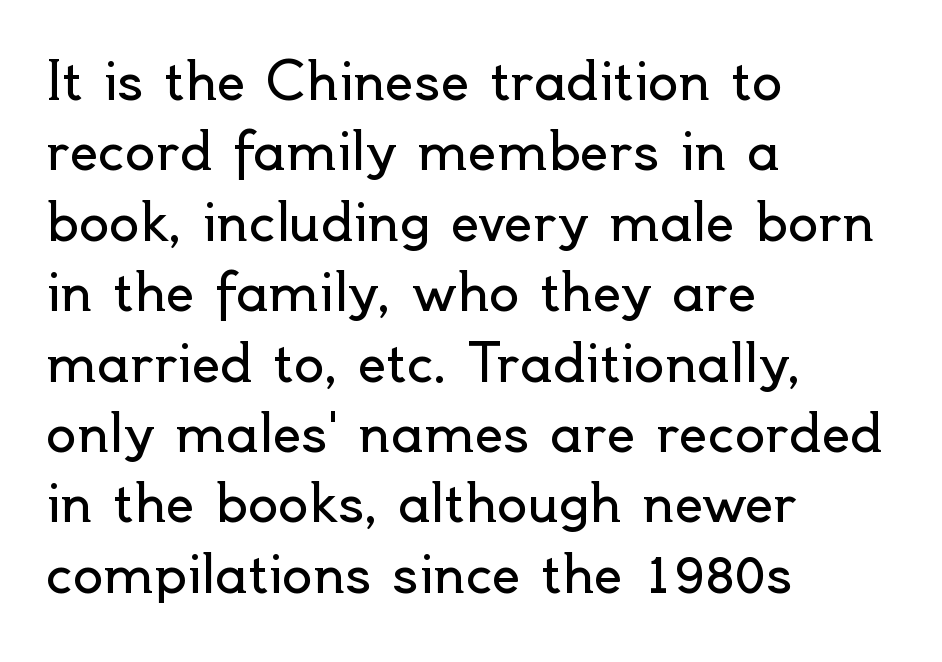
No chunkiness to these letters — they're not bold. Descenders hang freely into open space. The type is set solid horizontally, with unmodified tracking. Unlike italic type, these characters show no tilt at all. Rows of type keep a routine distance in the vertical direction.
